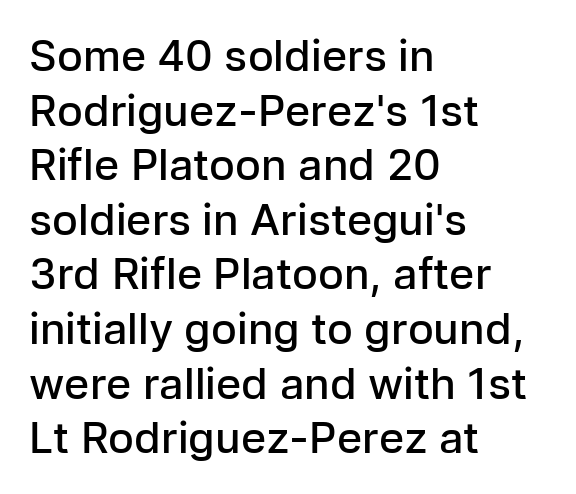
Q: Is the text bold? A: Semi-bold.
Q: Is the text italic (slanted)? A: No, it is upright.
Q: Is the typeface a serif or a sans-serif typeface? A: Sans-serif.
Q: Is the text underlined? A: No.
Q: How is the paragraph aligned? A: Left-aligned.
Q: Is the spacing between letters normal or unusually wide? A: Normal.
Q: Is the spacing between lines tight, normal or loose? A: Normal.
Q: Width (condensed, normal, or wide)? A: Normal.
Q: Stroke contrast? A: Low.
Q: x-height? A: Medium.
Q: Monospaced? A: No.
